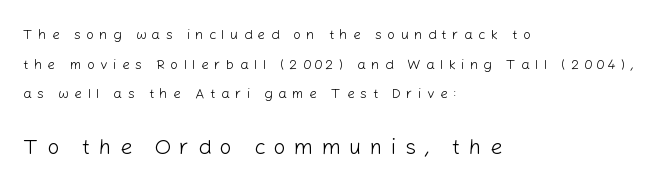
The image shows 22 px text type, upright; set left-aligned, loose line spacing (2.12x), unusually wide letter spacing (+0.38 em), not underlined; the second (bottom) block is 1.57x larger.
